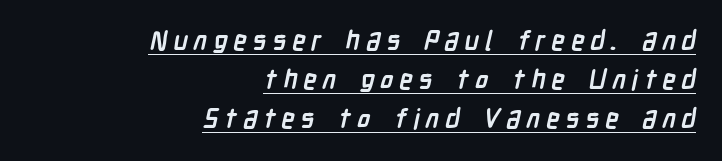
Caption: bold face, heavy strokes. The words here are underlined. These lines sit exactly where default settings would place them. Reading down the block, your eye finds every line finishing at a fixed right position. Here the glyphs are tracked loosely, breaking word shapes into spaced letters.
